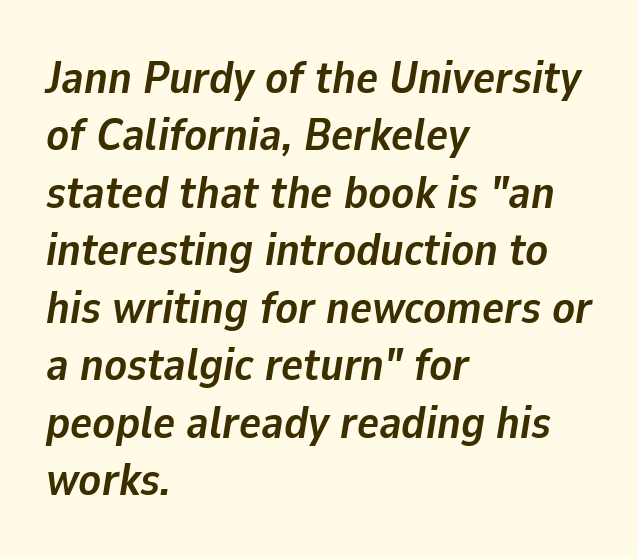
{"italic": "yes", "lean": "right", "slant_degrees": 9, "bold": "yes", "weight": "semibold", "width": "normal", "stroke_contrast": "low", "x_height": "medium", "monospaced": "no", "underline": "no", "align": "left", "line_spacing": "normal", "line_spacing_ratio": 1.25, "letter_spacing": "normal", "letter_spacing_em": 0.0, "glyph_px": 46}
